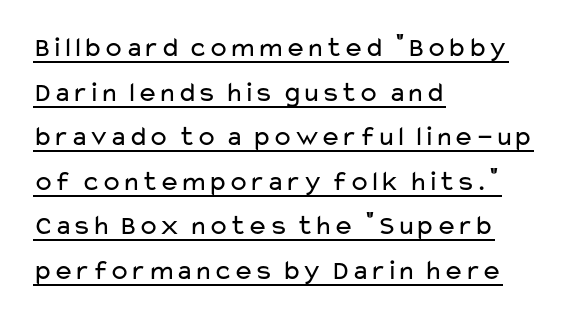
Reading down the block, your eye returns to a fixed left position each line. A rule runs beneath these lines of type. These lines keep a tight, regular rhythm from letter to letter. Grotesque or geometric, the face here clearly has no serifs. How would I describe the line gaps? Plain and ordinary.
